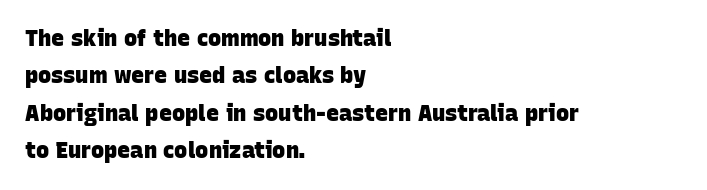
The image shows 22 px bold type; set left-aligned, normal line spacing (1.7x), normal letter spacing, not underlined.
